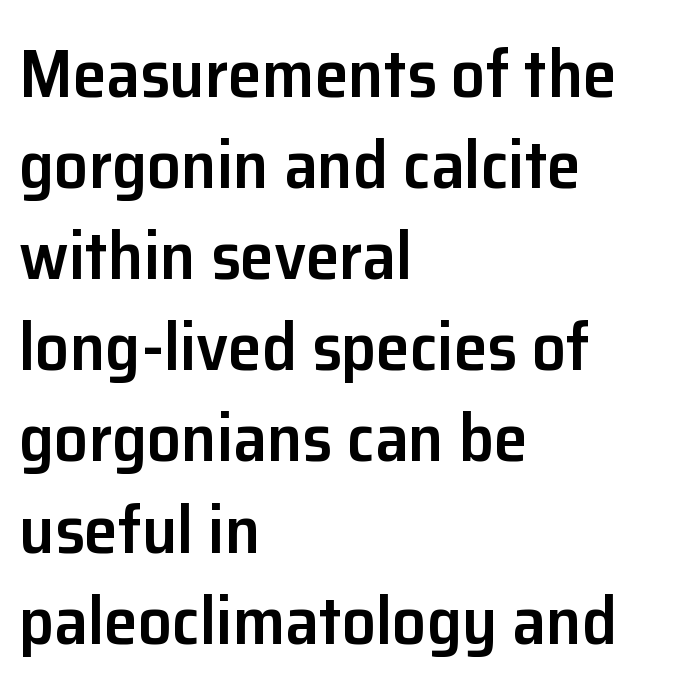
{"serif": "no", "italic": "no", "bold": "semi", "weight": "semibold", "width": "normal", "stroke_contrast": "low", "x_height": "medium", "monospaced": "no", "underline": "no", "align": "left", "line_spacing": "normal", "line_spacing_ratio": 1.34, "letter_spacing": "normal", "letter_spacing_em": 0.0, "glyph_px": 68}
